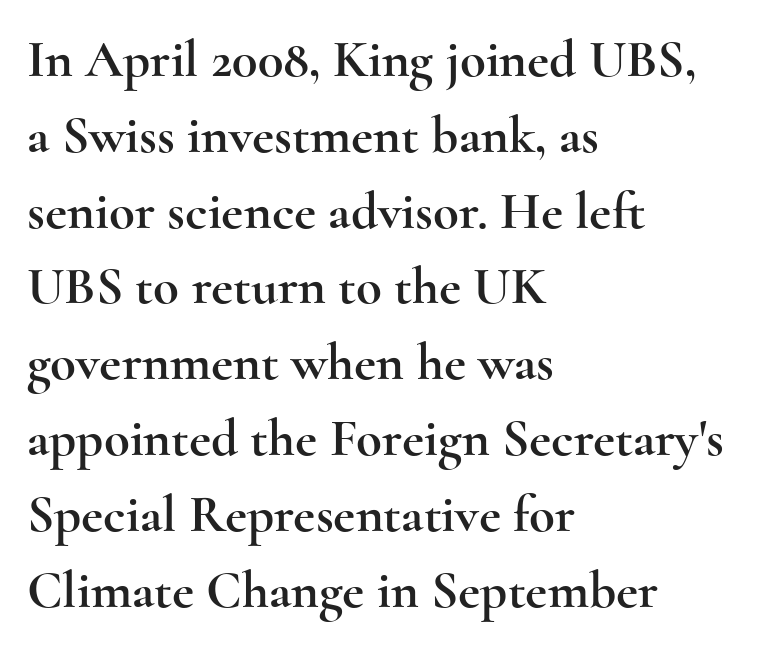
The image shows 53 px wide serif type, upright; set left-aligned, normal line spacing (1.43x), normal letter spacing, not underlined; a small x-height.
